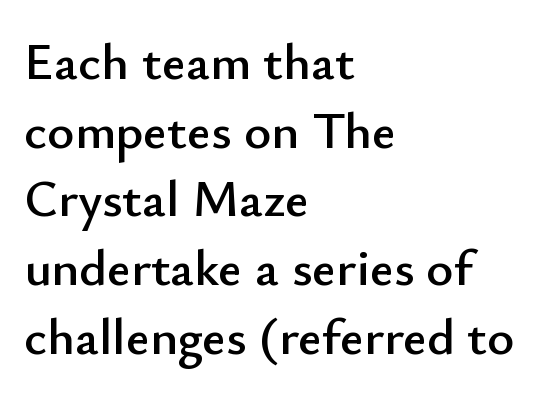
{"serif": "no", "italic": "no", "width": "normal", "stroke_contrast": "low", "x_height": "small", "monospaced": "no", "underline": "no", "align": "left", "line_spacing": "normal", "line_spacing_ratio": 1.32, "letter_spacing": "normal", "letter_spacing_em": 0.0, "glyph_px": 52}
